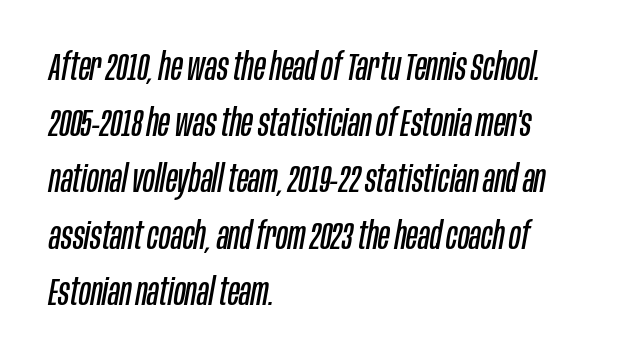
{"italic": "yes", "lean": "right", "slant_degrees": 10, "bold": "no", "weight": "regular", "width": "condensed", "stroke_contrast": "low", "x_height": "large", "monospaced": "no", "underline": "no", "align": "left", "line_spacing": "normal", "line_spacing_ratio": 1.48, "letter_spacing": "normal", "letter_spacing_em": 0.0, "glyph_px": 38}
